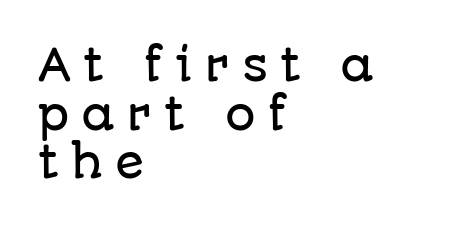
Q: Is the text italic (slanted)? A: No, it is upright.
Q: Is the typeface a serif or a sans-serif typeface? A: Sans-serif.
Q: Is the text underlined? A: No.
Q: How is the paragraph aligned? A: Left-aligned.
Q: Is the spacing between letters normal or unusually wide? A: Unusually wide.
Q: Is the spacing between lines tight, normal or loose? A: Tight.
Q: Width (condensed, normal, or wide)? A: Normal.
Q: Stroke contrast? A: Low.
Q: x-height? A: Large.
Q: Monospaced? A: No.
